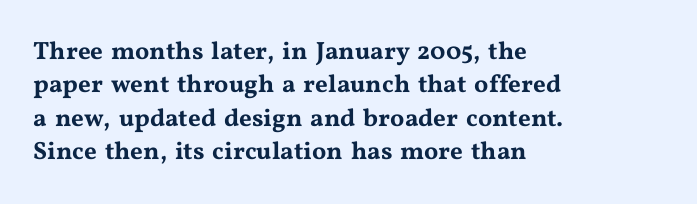
Students, observe: this is what conventionally led text looks like. Observe the ordinary spacing: letters are neighbours, not strangers. Designer's note — italics off, roman on. The specimen omits any rule beneath the text block's lines.
